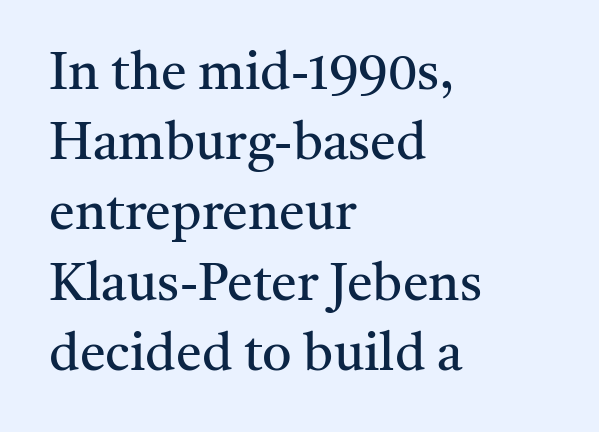
The image shows 52 px regular-weight serif type, upright; set left-aligned, normal line spacing (1.35x), normal letter spacing, not underlined; medium stroke contrast and a medium x-height.
